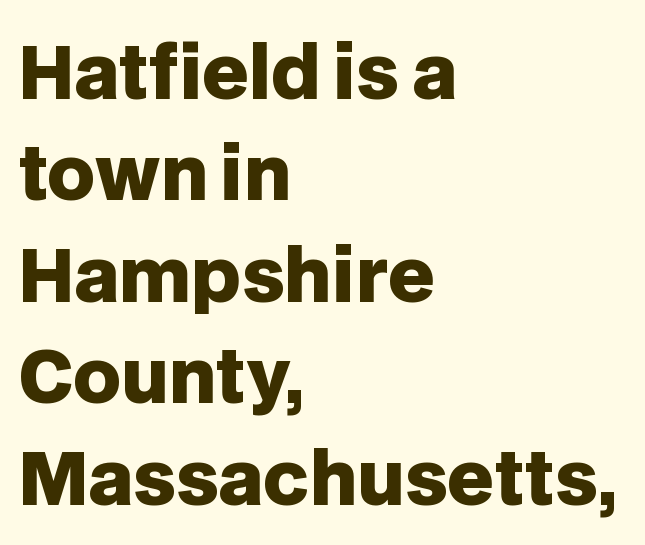
Q: Is the text bold? A: Yes.
Q: Is the text italic (slanted)? A: No, it is upright.
Q: Is the typeface a serif or a sans-serif typeface? A: Sans-serif.
Q: Is the text underlined? A: No.
Q: How is the paragraph aligned? A: Left-aligned.
Q: Is the spacing between letters normal or unusually wide? A: Normal.
Q: Is the spacing between lines tight, normal or loose? A: Normal.
Q: Width (condensed, normal, or wide)? A: Normal.
Q: Stroke contrast? A: Low.
Q: x-height? A: Large.
Q: Monospaced? A: No.
